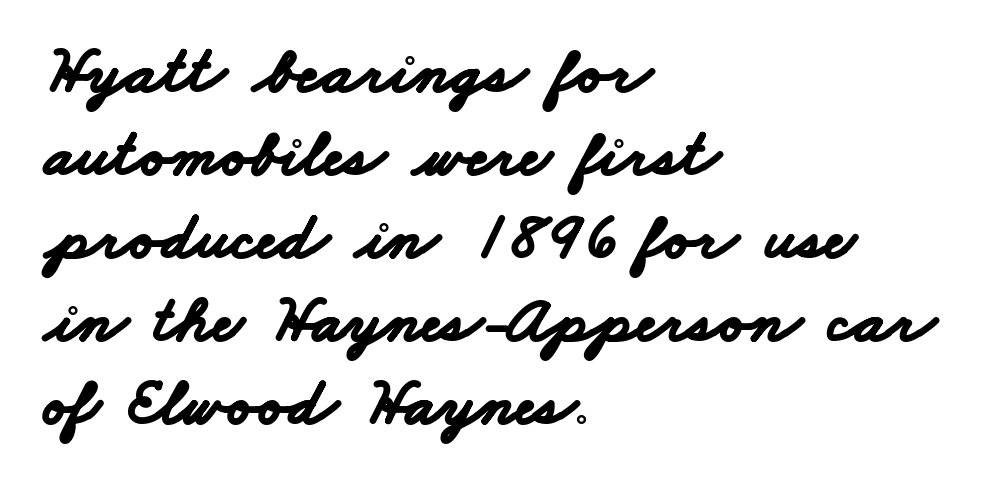
Q: Is the text bold? A: Yes.
Q: Is the typeface a serif or a sans-serif typeface? A: Sans-serif.
Q: Is the text underlined? A: No.
Q: How is the paragraph aligned? A: Left-aligned.
Q: Is the spacing between letters normal or unusually wide? A: Normal.
Q: Width (condensed, normal, or wide)? A: Wide.
Q: Stroke contrast? A: Low.
Q: x-height? A: Small.
Q: Monospaced? A: No.
